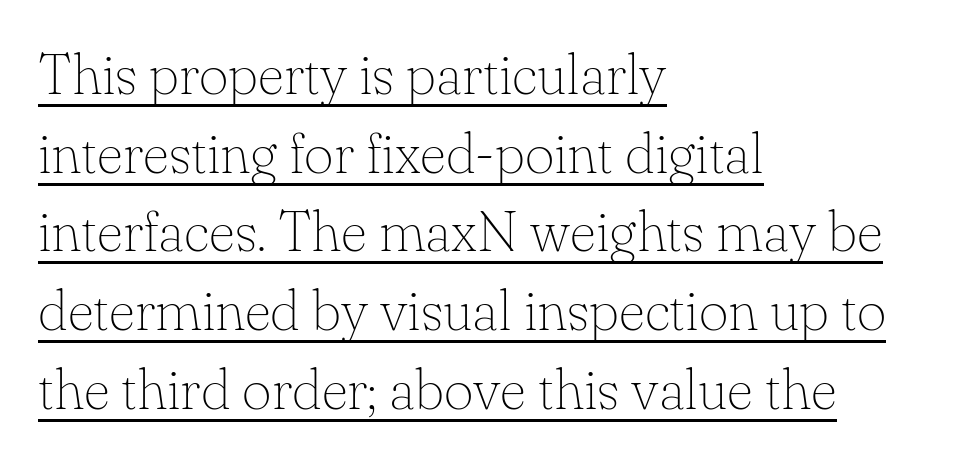
The image shows 57 px thin serif type, upright; set left-aligned, normal line spacing (1.38x), normal letter spacing, underlined; low stroke contrast and a small x-height.
